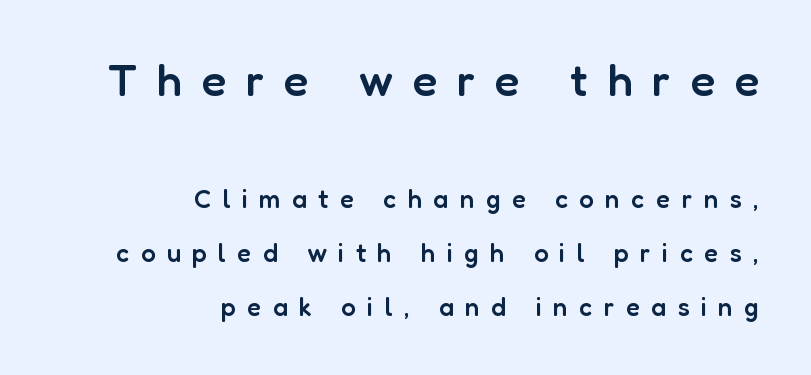
{"serif": "no", "italic": "no", "bold": "semi", "weight": "semibold", "width": "normal", "stroke_contrast": "low", "x_height": "medium", "monospaced": "no", "underline": "no", "align": "right", "line_spacing": "loose", "line_spacing_ratio": 2.08, "letter_spacing": "wide", "letter_spacing_em": 0.44, "larger_block": "first", "size_ratio": 1.73, "glyph_px": 45}
